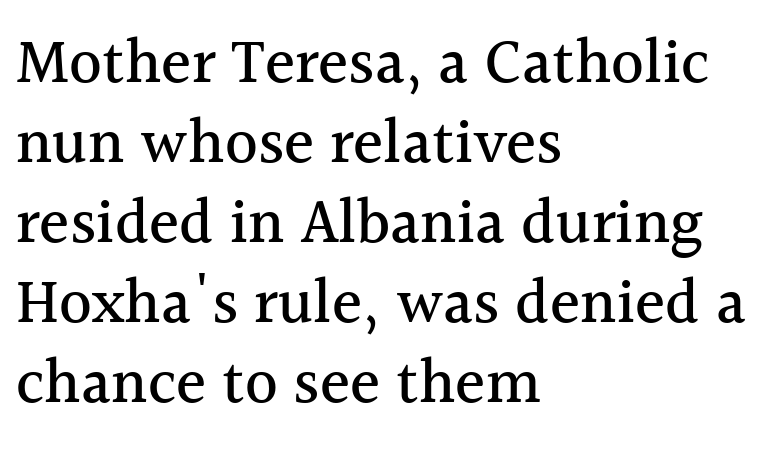
Q: Is the text italic (slanted)? A: No, it is upright.
Q: Is the typeface a serif or a sans-serif typeface? A: Serif.
Q: Is the text underlined? A: No.
Q: How is the paragraph aligned? A: Left-aligned.
Q: Is the spacing between letters normal or unusually wide? A: Normal.
Q: Is the spacing between lines tight, normal or loose? A: Normal.
Q: Width (condensed, normal, or wide)? A: Normal.
Q: x-height? A: Medium.
Q: Monospaced? A: No.
